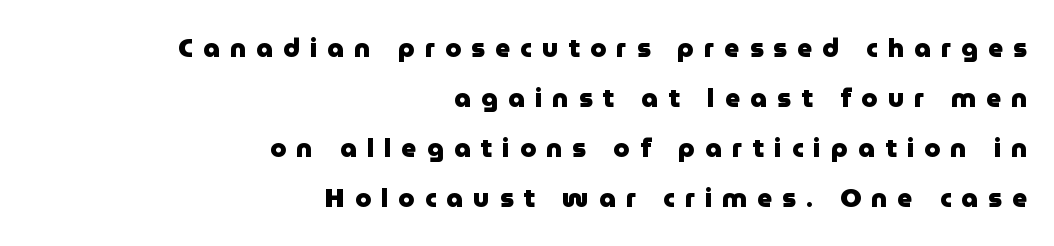
One-word summary of the alignment: right. Typographic density is high because the face is bold. Caption: expanded tracking, letters set apart. Nope, not italic — everything's standing straight. Underline: absent. Regarding leading, the lines here are spaced well apart.
